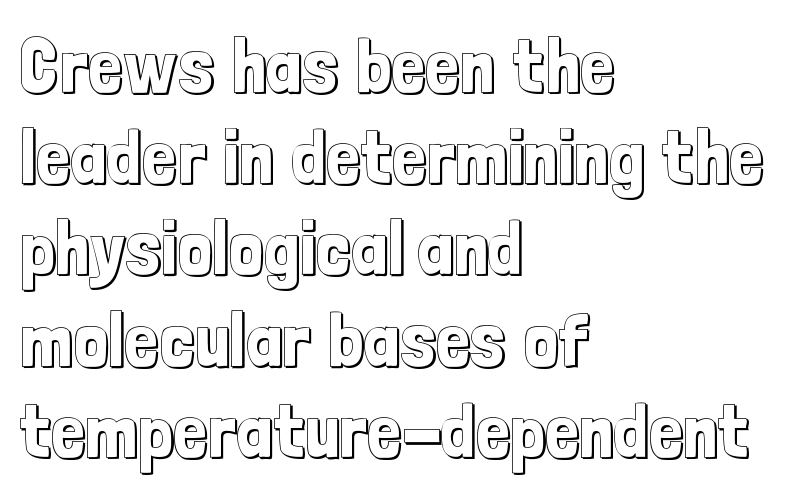
The image shows 76 px condensed type, upright; set left-aligned, line spacing 1.2x, normal letter spacing, not underlined; a medium x-height.
